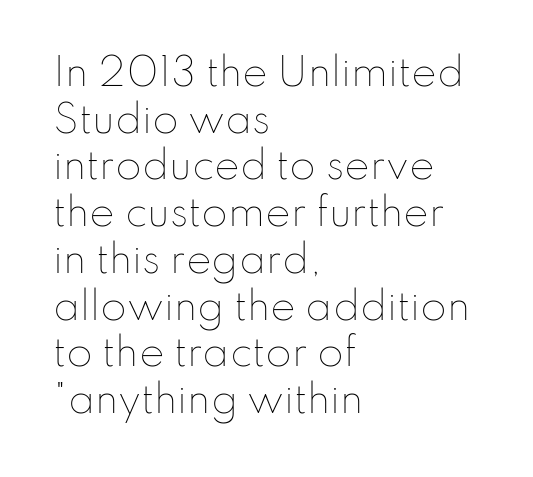
The image shows 38 px thin type, upright; set left-aligned, line spacing 1.23x, normal letter spacing, not underlined; low stroke contrast and a small x-height.
